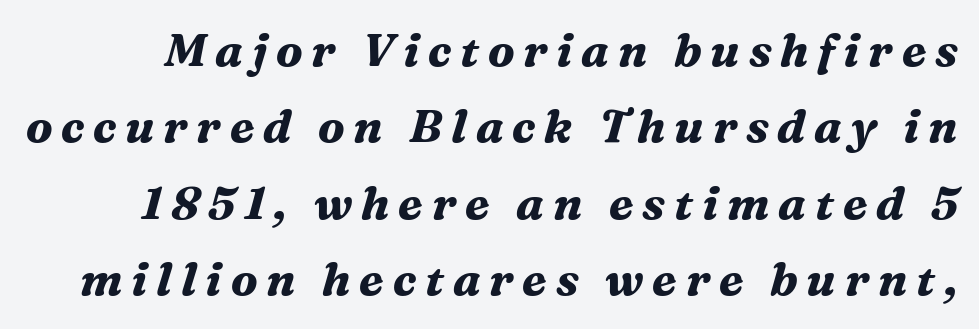
Q: Is the text bold? A: Yes.
Q: Is the text italic (slanted)? A: Yes, it leans right by about 16 degrees.
Q: Is the typeface a serif or a sans-serif typeface? A: Serif.
Q: Is the text underlined? A: No.
Q: Is the spacing between lines tight, normal or loose? A: Normal.
Q: Width (condensed, normal, or wide)? A: Normal.
Q: Stroke contrast? A: Medium.
Q: x-height? A: Medium.
Q: Monospaced? A: No.
